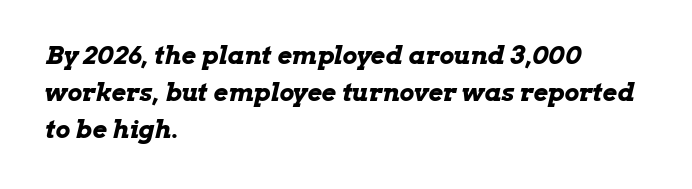
Q: Is the text bold? A: Yes.
Q: Is the text italic (slanted)? A: Yes, it leans right by about 13 degrees.
Q: Is the text underlined? A: No.
Q: How is the paragraph aligned? A: Left-aligned.
Q: Is the spacing between letters normal or unusually wide? A: Normal.
Q: Is the spacing between lines tight, normal or loose? A: Normal.
